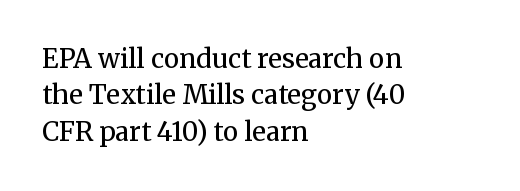
Short and long lines alike share a common starting point at left. The typeface has the unassuming heft of standard copy or less. Is the letter spacing exaggerated? No — it looks like the ordinary default. Has an underline been added? It has not. Posture: vertical.
